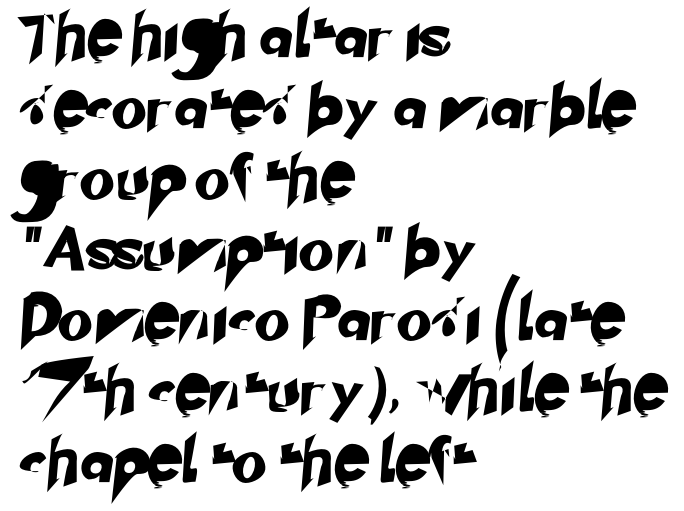
Nobody drew a line under any word here. Which margin do the lines hug? The left one — the right edge is uneven. This block has exactly the height ordinary leading produces. A typesetter would call this proportional, since set widths differ per character. Nope, no serifs anywhere on these letters.
